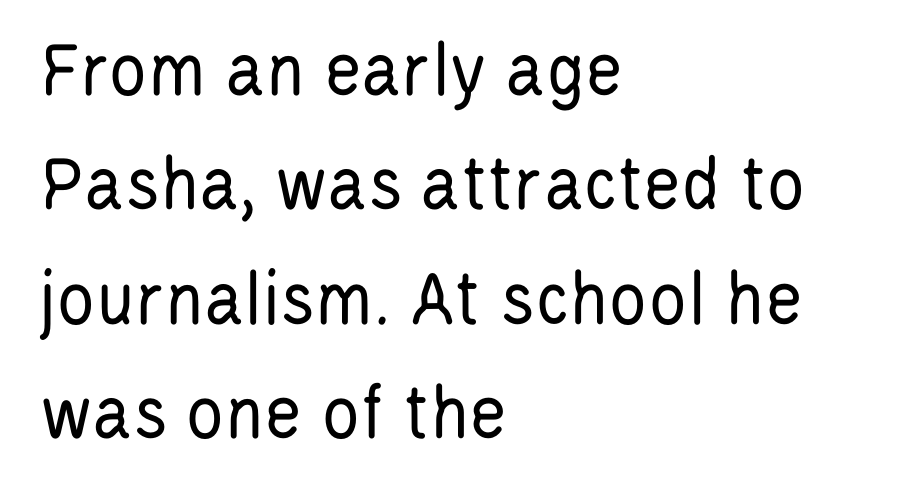
Between one letter and the next there's only the usual sliver of space. A normal amount of white space separates one row of letters from the next. A typesetter would call this proportional, since set widths differ per character. You can tell it's not italic because the verticals are truly vertical. Which margin do the lines hug? The left one — the right edge is uneven. To sum up the face: it is a sans, with no serifs.
